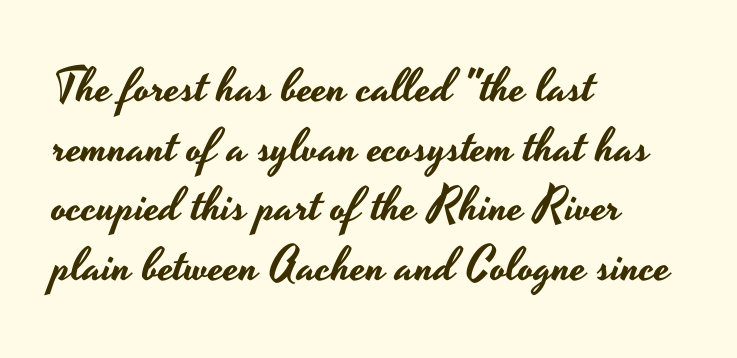
{"serif": "no", "width": "wide", "stroke_contrast": "low", "x_height": "small", "monospaced": "no", "underline": "no", "align": "left", "line_spacing": "normal", "line_spacing_ratio": 1.27, "letter_spacing": "normal", "letter_spacing_em": 0.0, "glyph_px": 47}
